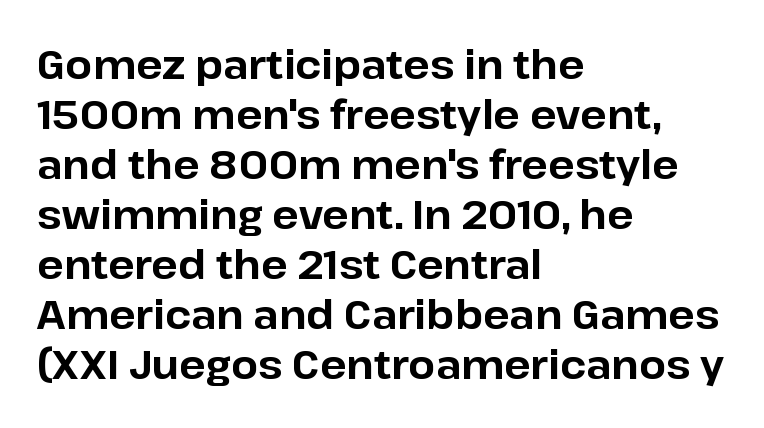
The image shows 39 px bold sans-serif type, upright; set left-aligned, normal line spacing (1.28x), normal letter spacing, not underlined; low stroke contrast and a medium x-height.
